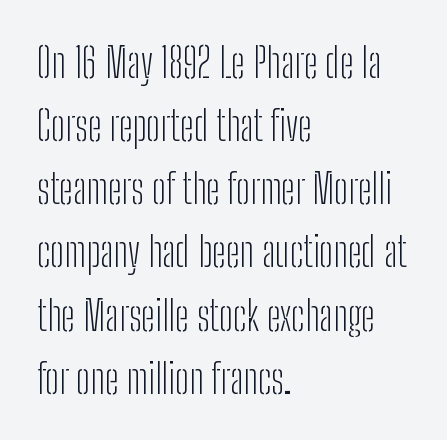
The image shows 41 px light, condensed sans-serif type, upright; set left-aligned, normal line spacing (1.54x), normal letter spacing, not underlined; low stroke contrast and a medium x-height.
